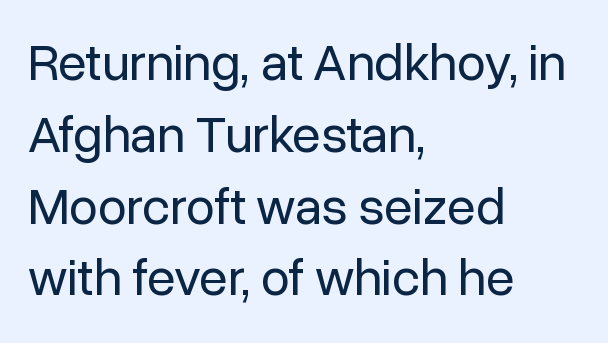
The image shows 52 px regular-weight sans-serif type, upright; set left-aligned, normal line spacing (1.38x), normal letter spacing, not underlined; low stroke contrast and a medium x-height.
